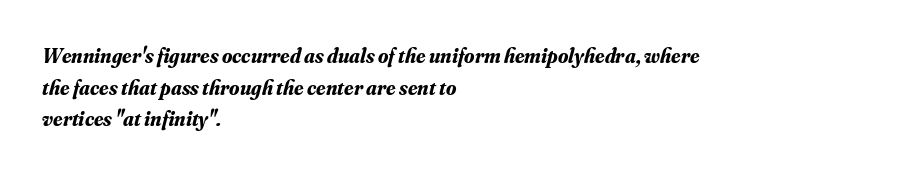
Summary of vertical rhythm: regular, with standard interline spacing. A dark, heavy texture on the line: the type is bold. When letters slant like this, we call the style italic. Just letters on the line, the space beneath them empty.
